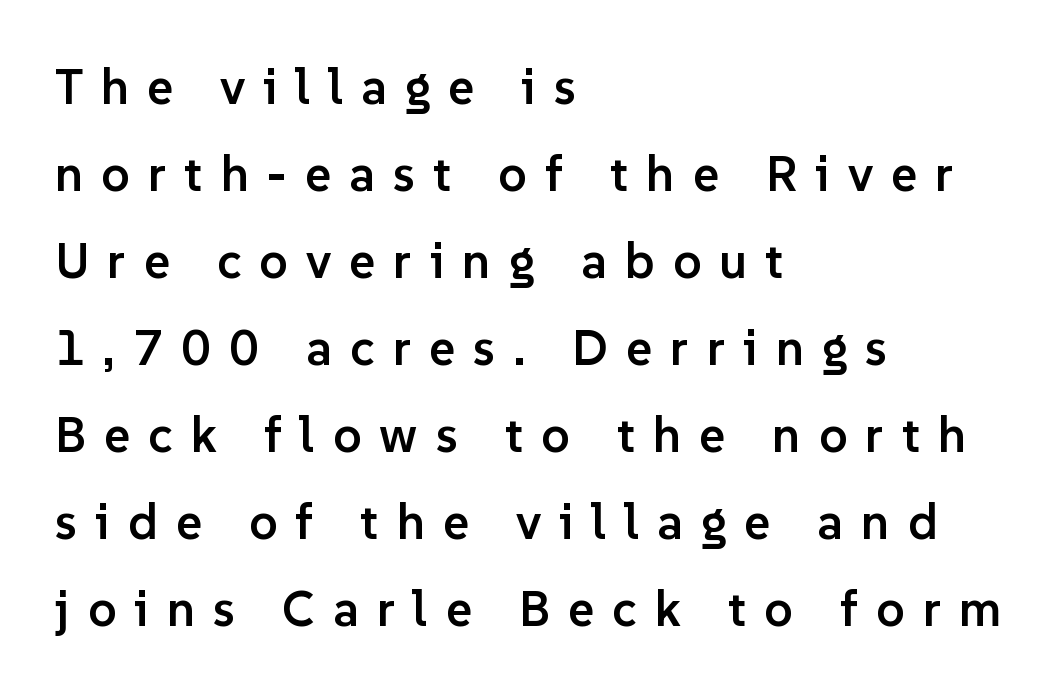
The image shows 50 px semibold sans-serif type, upright; set left-aligned, line spacing 1.74x, unusually wide letter spacing (+0.36 em), not underlined; low stroke contrast and a medium x-height.
